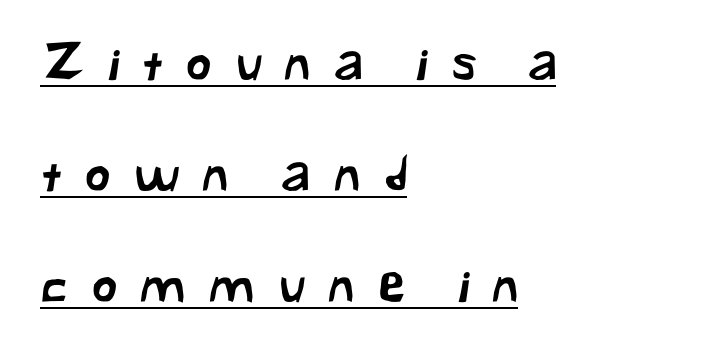
To sum up the face: it is a sans, with no serifs. Is there much room between lines? Yes — plenty of vertical air separates them. Note the varied advance widths — an 'i' is clearly narrower than an 'm'. The passage is arranged the way most books set body copy — flush left. Underlining? Definitely there.
